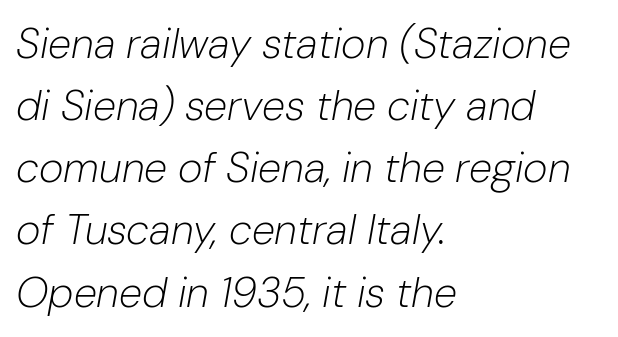
Q: Is the text bold? A: No.
Q: Is the text italic (slanted)? A: Yes, it leans right by about 10 degrees.
Q: Is the text underlined? A: No.
Q: How is the paragraph aligned? A: Left-aligned.
Q: Is the spacing between letters normal or unusually wide? A: Normal.
Q: Is the spacing between lines tight, normal or loose? A: Normal.
Q: Width (condensed, normal, or wide)? A: Normal.
Q: Stroke contrast? A: Low.
Q: x-height? A: Medium.
Q: Monospaced? A: No.
